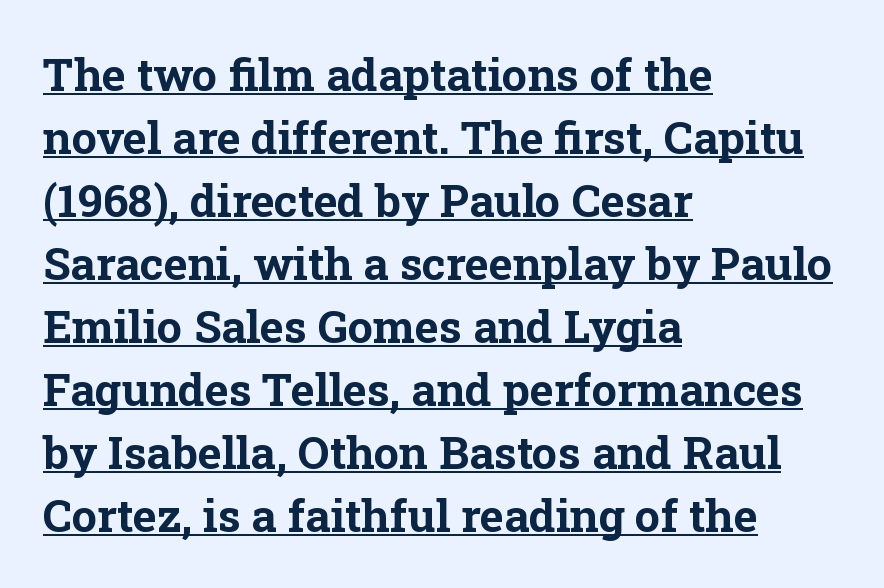
The image shows 45 px bold serif type, upright; set left-aligned, normal line spacing (1.4x), normal letter spacing, underlined; low stroke contrast and a medium x-height.
